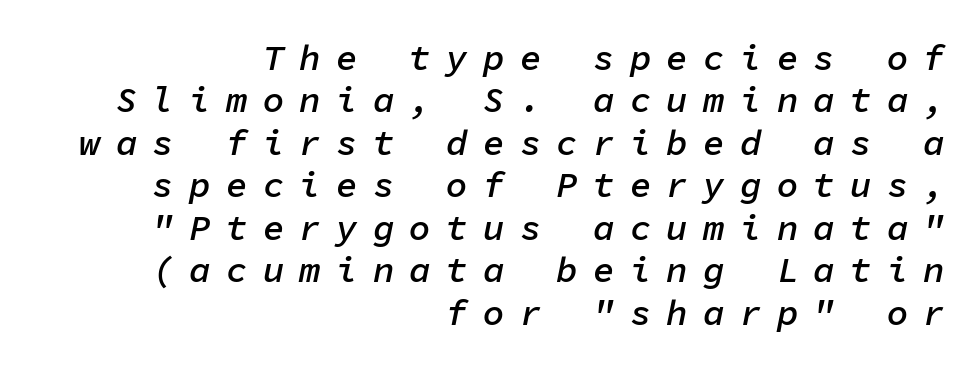
Type without underlining. I'd describe the lettering as semibold — firm but not a full bold. Quick note: italic. Do the characters align in a grid? Yes, the font is monospaced. The letters are spread apart with noticeably loose tracking.
